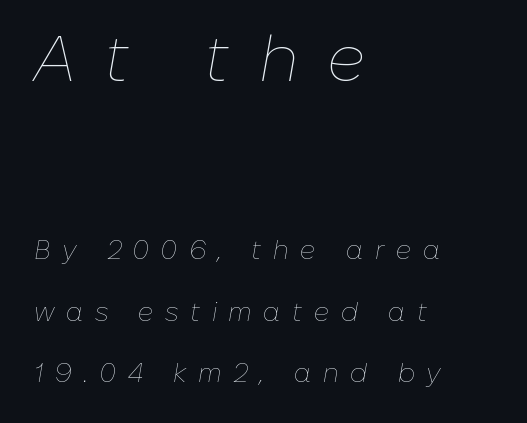
Weight: not bold — regular or lighter. Compare the two chunks: the upper has the greater cap height. No word sits above an underline. Which margin do the lines hug? The left one — the right edge is uneven. Does extra space separate the letters? Yes, quite a lot of it. Each new line begins a long way beneath the previous one.
